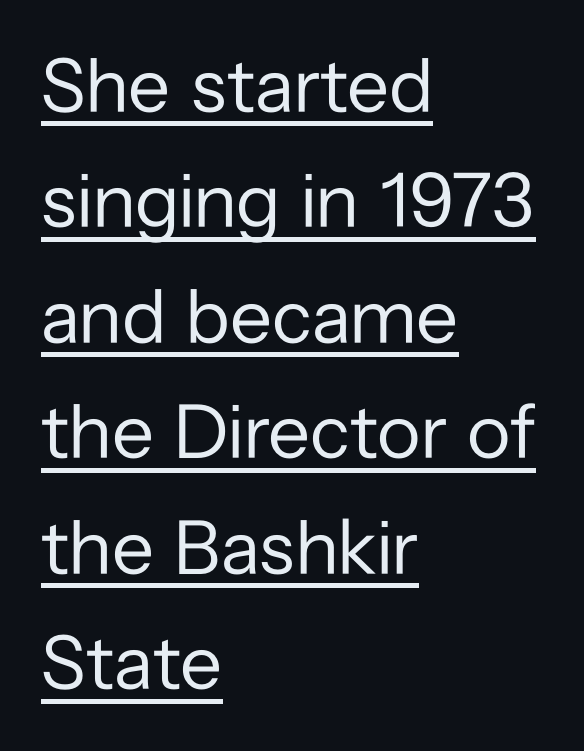
{"serif": "no", "italic": "no", "bold": "no", "weight": "regular", "width": "normal", "stroke_contrast": "low", "x_height": "medium", "monospaced": "no", "underline": "yes", "align": "left", "line_spacing": "normal", "line_spacing_ratio": 1.5, "letter_spacing": "normal", "letter_spacing_em": 0.0, "glyph_px": 77}
